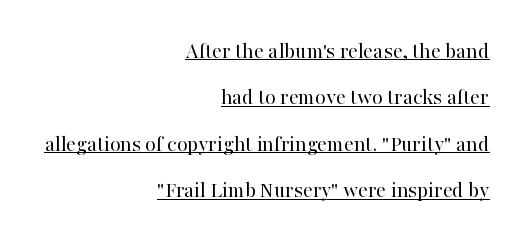
{"italic": "no", "bold": "no", "underline": "yes", "align": "right", "line_spacing": "loose", "line_spacing_ratio": 2.11, "letter_spacing": "normal", "letter_spacing_em": 0.0, "glyph_px": 22}
